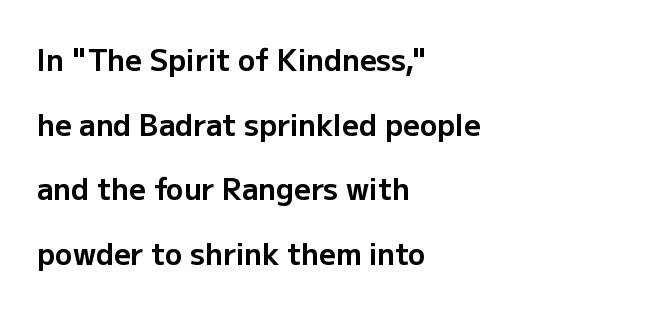
{"serif": "no", "italic": "no", "bold": "yes", "weight": "bold", "width": "normal", "stroke_contrast": "low", "x_height": "medium", "monospaced": "no", "underline": "no", "align": "left", "line_spacing": "loose", "line_spacing_ratio": 2.23, "letter_spacing": "normal", "letter_spacing_em": 0.0, "glyph_px": 29}
